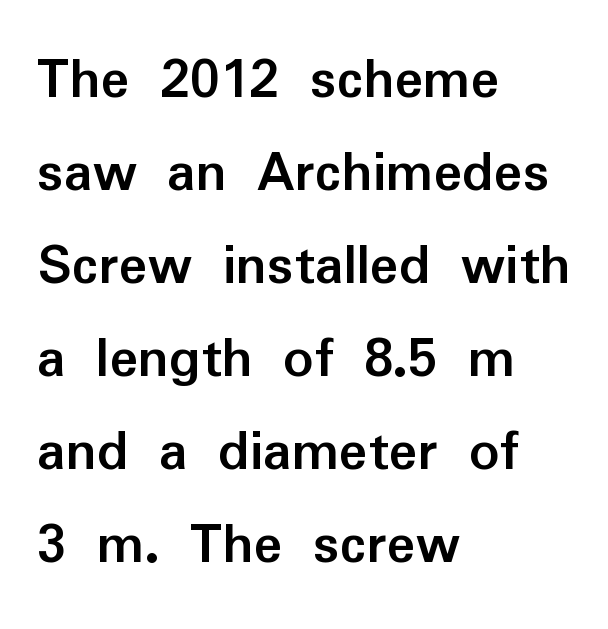
{"serif": "no", "italic": "no", "bold": "yes", "weight": "semibold", "width": "normal", "stroke_contrast": "low", "x_height": "medium", "monospaced": "no", "underline": "no", "align": "left", "line_spacing": "normal", "line_spacing_ratio": 1.55, "letter_spacing": "normal", "letter_spacing_em": 0.0, "glyph_px": 60}
